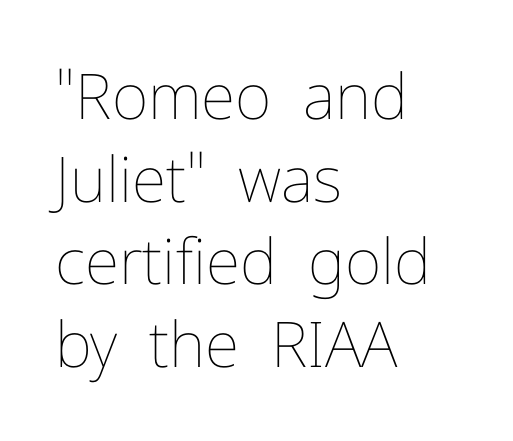
Q: Is the text bold? A: No.
Q: Is the text italic (slanted)? A: No, it is upright.
Q: Is the text underlined? A: No.
Q: How is the paragraph aligned? A: Left-aligned.
Q: Is the spacing between letters normal or unusually wide? A: Normal.
Q: Is the spacing between lines tight, normal or loose? A: Normal.
Q: Width (condensed, normal, or wide)? A: Normal.
Q: Stroke contrast? A: Low.
Q: x-height? A: Medium.
Q: Monospaced? A: No.
